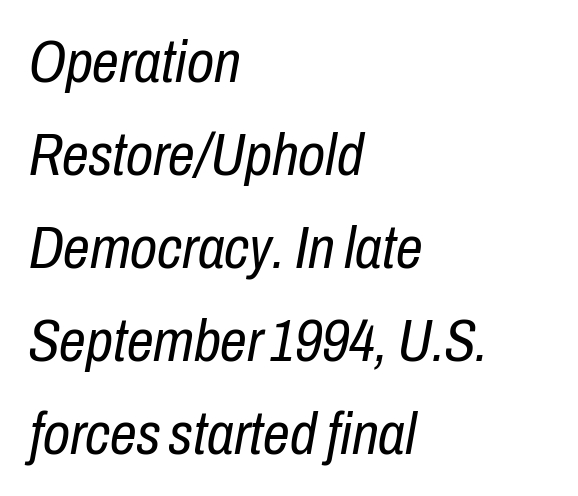
The image shows 60 px regular-weight, condensed type, italic (leaning right); set left-aligned, normal line spacing (1.55x), normal letter spacing, not underlined; low stroke contrast and a medium x-height.
